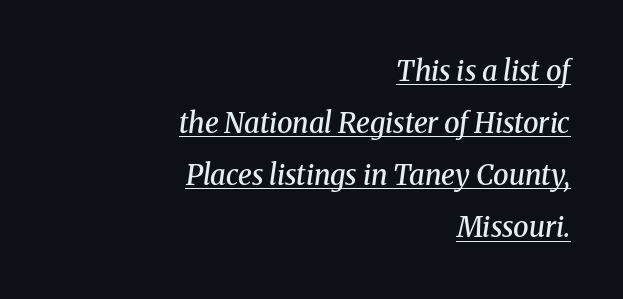
The image shows 28 px semibold serif type, italic (leaning right); set right-aligned, line spacing 1.86x, normal letter spacing, underlined; medium stroke contrast and a medium x-height.
